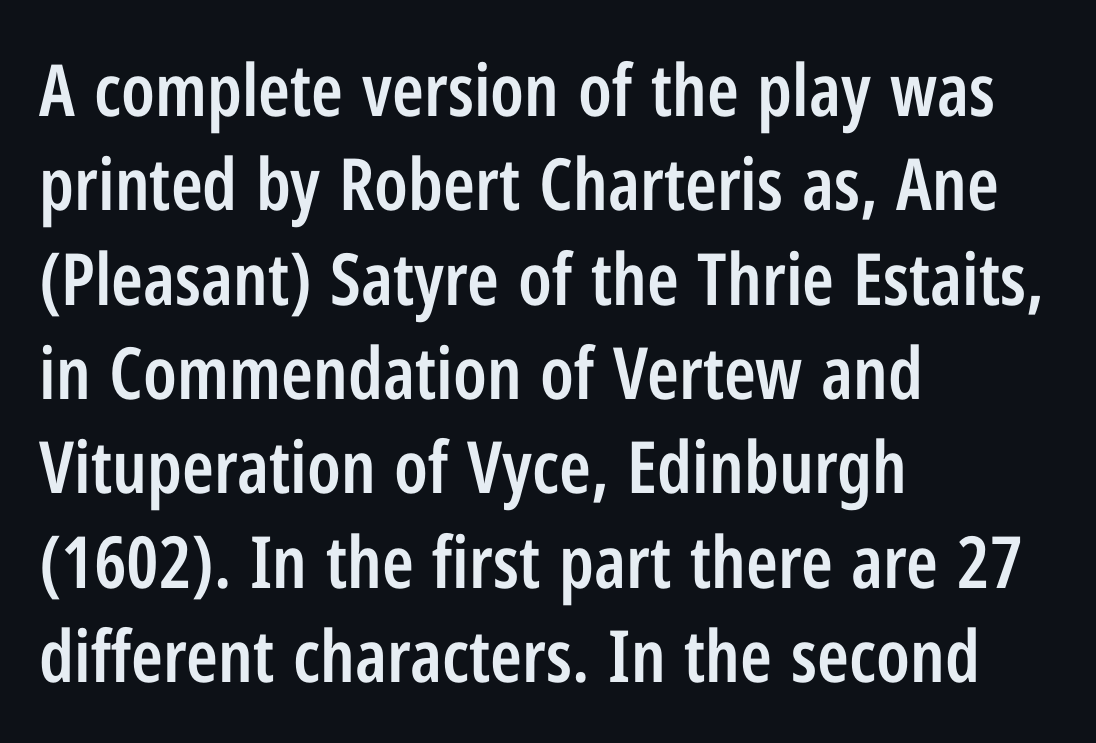
The image shows 72 px semibold, condensed sans-serif type, upright; set left-aligned, normal line spacing (1.31x), normal letter spacing, not underlined; low stroke contrast and a medium x-height.
